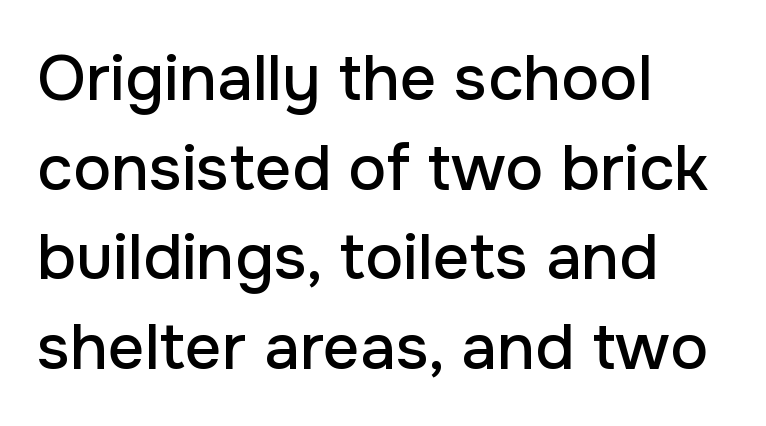
Reading down the column, the eye jumps a familiar distance to each next line. Is this a fixed-width face? No — the glyphs have proportional, varying widths. Quick note: not italic, upright. The string is rendered with underlining switched off. This rendering employs a face without finishing strokes, i.e., a sans-serif. The face used here is rendered with its standard letterfit.
